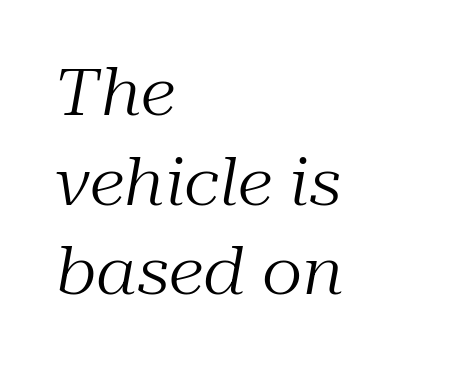
{"serif": "yes", "italic": "yes", "lean": "right", "slant_degrees": 10, "bold": "no", "weight": "regular", "width": "normal", "stroke_contrast": "medium", "x_height": "medium", "monospaced": "no", "underline": "no", "align": "left", "line_spacing": "normal", "line_spacing_ratio": 1.4, "letter_spacing": "normal", "letter_spacing_em": 0.0, "glyph_px": 64}
